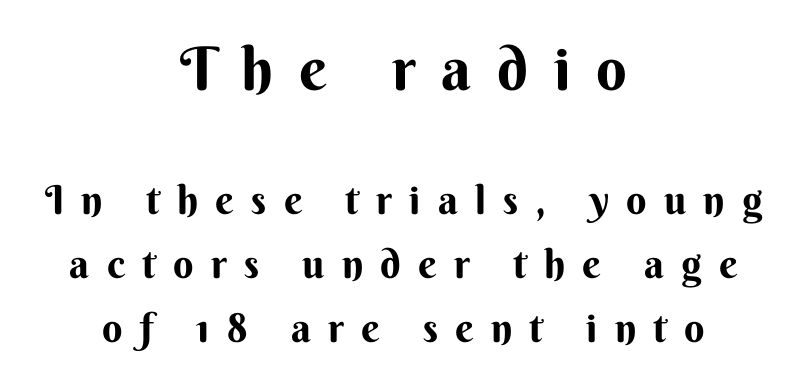
Q: Is the text bold? A: Yes.
Q: Is the text italic (slanted)? A: No, it is upright.
Q: Is the typeface a serif or a sans-serif typeface? A: Sans-serif.
Q: Is the text underlined? A: No.
Q: How is the paragraph aligned? A: Centered.
Q: Is the spacing between letters normal or unusually wide? A: Unusually wide.
Q: Is the spacing between lines tight, normal or loose? A: Normal.
Q: Which block of text is set in a larger size, the first (top) or the second (bottom)? A: The first (top) one.
Q: Width (condensed, normal, or wide)? A: Normal.
Q: Stroke contrast? A: Medium.
Q: x-height? A: Small.
Q: Monospaced? A: No.
